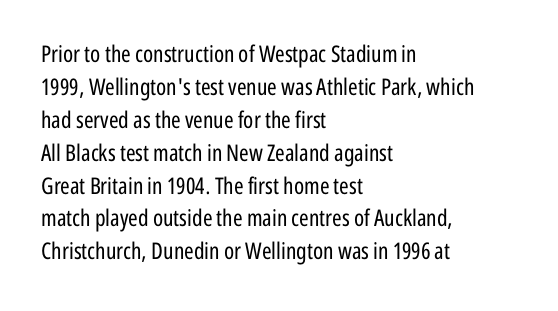
Honestly, the row spacing looks completely unremarkable. Caption: face not bold, strokes unweighted. Posture: vertical. This rendering features lettering with no underline. The setting favours the left margin, as ordinary paragraphs usually do.
